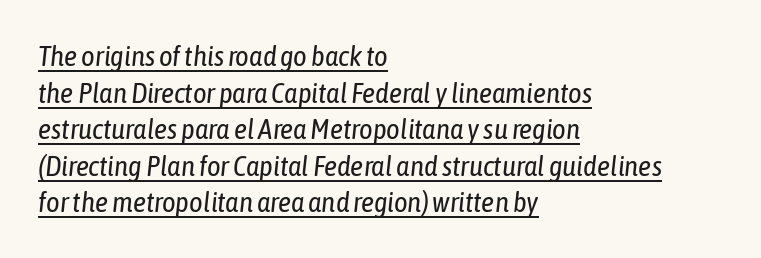
Q: Is the text bold? A: No.
Q: Is the text italic (slanted)? A: Yes, it leans right by about 6 degrees.
Q: Is the text underlined? A: Yes.
Q: How is the paragraph aligned? A: Left-aligned.
Q: Is the spacing between letters normal or unusually wide? A: Normal.
Q: Is the spacing between lines tight, normal or loose? A: Normal.
Q: Width (condensed, normal, or wide)? A: Condensed.
Q: Stroke contrast? A: Low.
Q: x-height? A: Medium.
Q: Monospaced? A: No.
